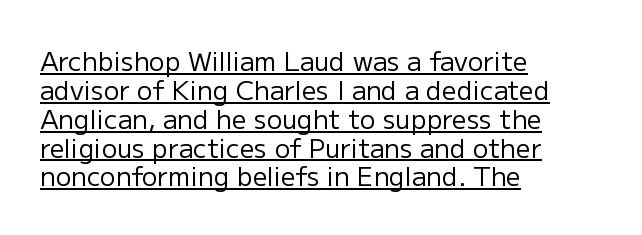
{"italic": "no", "bold": "no", "underline": "yes", "align": "left", "line_spacing": "tight", "line_spacing_ratio": 1.11, "letter_spacing": "normal", "letter_spacing_em": 0.0, "glyph_px": 26}
